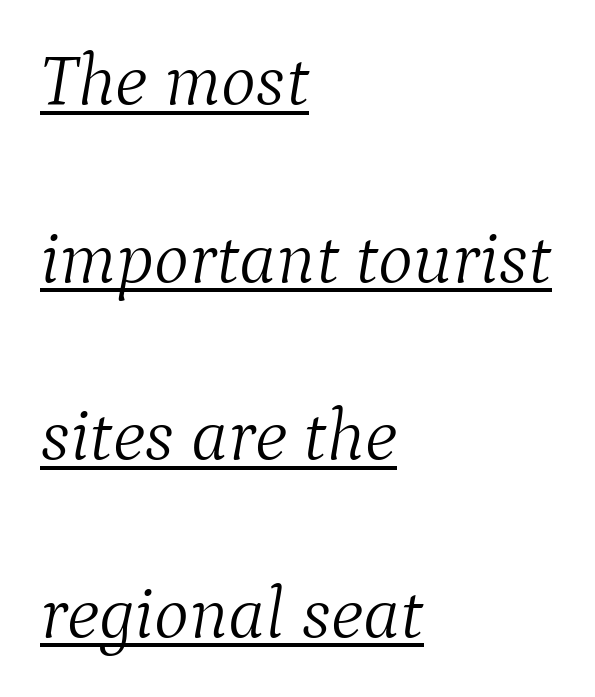
Tracking here is standard; glyphs follow each other at the usual distance. Does the lettering tilt? It does — this is italic. This rendering uses left alignment, leaving the right contour irregular. The text was rendered using a seriffed face with decorative stroke endings. Notice how a bar underscores the lettering throughout. Unbolded letterforms with no extra heft.
